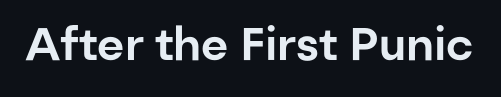
Q: Is the text italic (slanted)? A: No, it is upright.
Q: Is the typeface a serif or a sans-serif typeface? A: Sans-serif.
Q: Is the text underlined? A: No.
Q: Is the spacing between letters normal or unusually wide? A: Normal.
Q: Width (condensed, normal, or wide)? A: Normal.
Q: Stroke contrast? A: Low.
Q: x-height? A: Medium.
Q: Monospaced? A: No.
